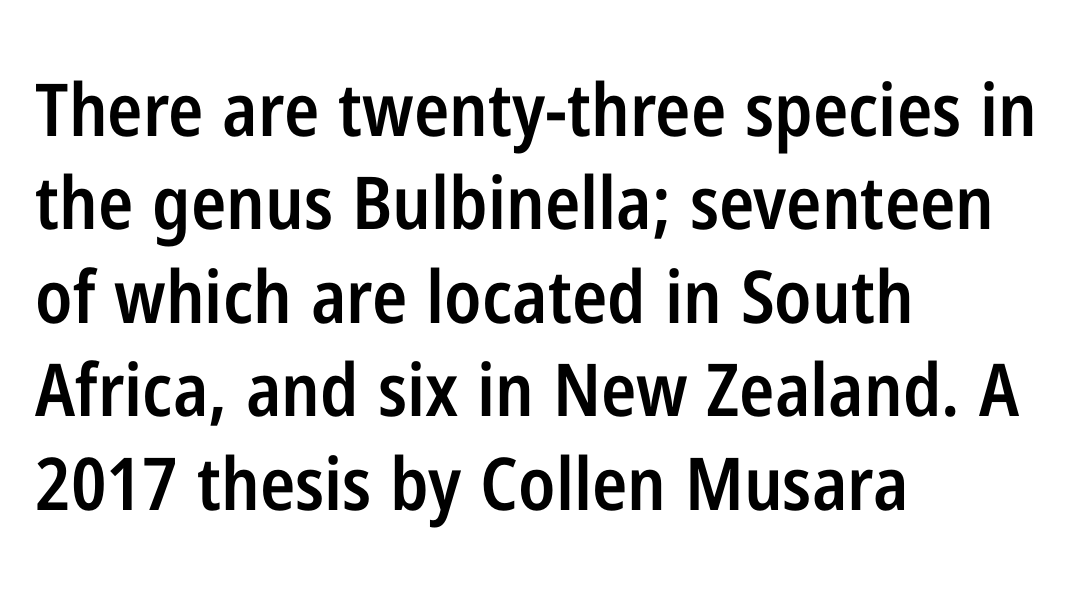
Notice how descenders clear the ascenders below comfortably — that's standard leading. Each line starts at the same left margin while the right side varies. The lettering holds an erect, upright posture throughout. Unlike a traditional serif, this face leaves its strokes unadorned. Nothing unusual about the tracking: characters are spaced as the font intends.
